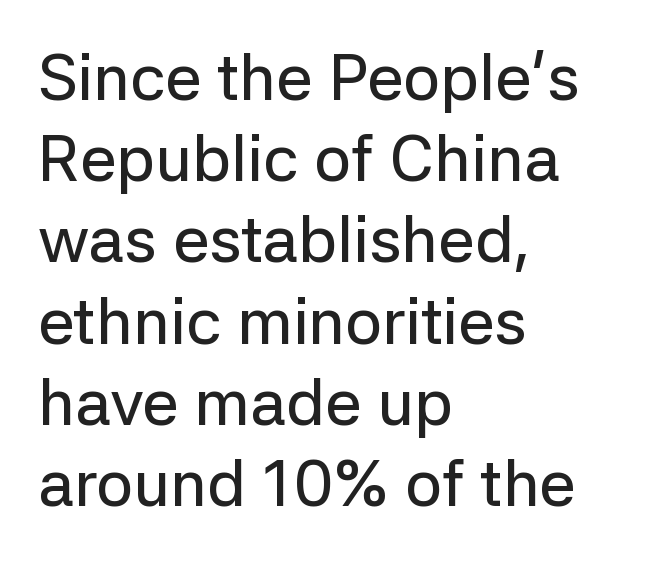
The image shows 65 px sans-serif type, upright; set left-aligned, normal line spacing (1.25x), normal letter spacing, not underlined; low stroke contrast and a medium x-height.
